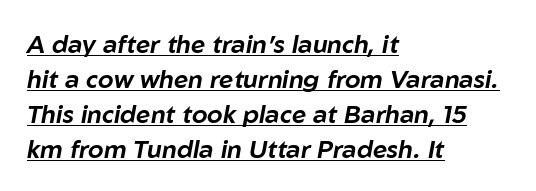
{"italic": "yes", "lean": "right", "slant_degrees": 10, "underline": "yes", "align": "left", "line_spacing": "normal", "line_spacing_ratio": 1.4, "letter_spacing": "normal", "letter_spacing_em": 0.0, "glyph_px": 25}
